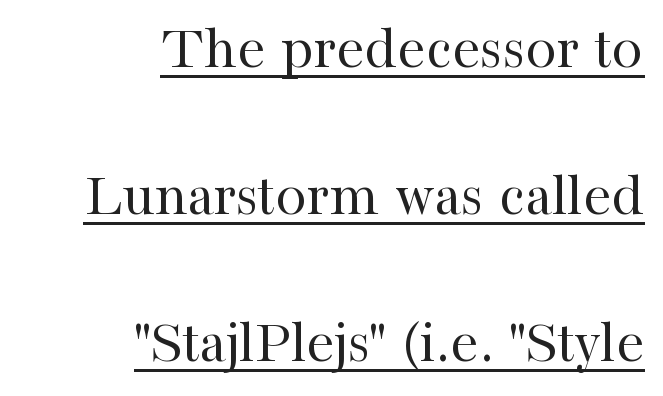
The image shows 63 px regular-weight serif type, upright; set right-aligned, loose line spacing (2.33x), normal letter spacing, underlined; high stroke contrast and a medium x-height.
